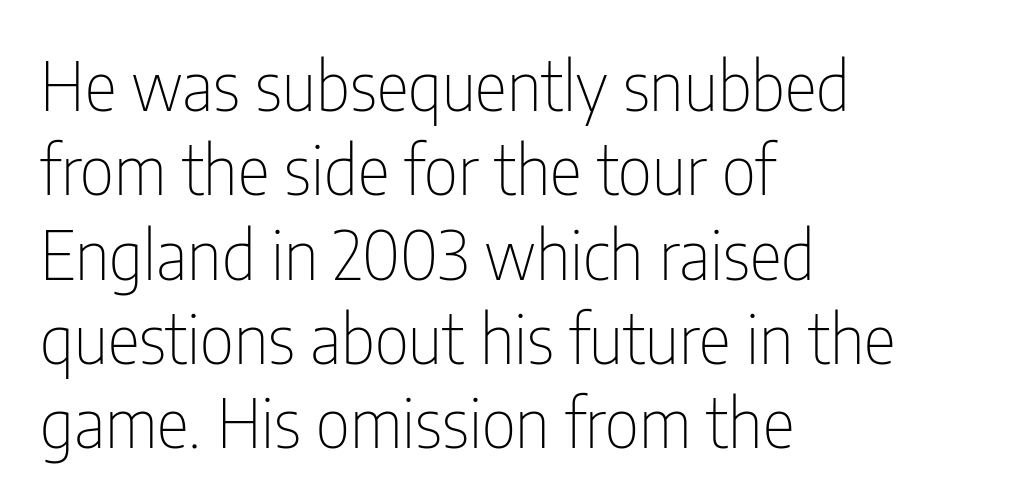
Is this a heavy cut? Hardly; it is regular or lighter. The letters stand straight up with perfectly vertical stems. Varying glyph widths throughout — classic text-font behaviour. There is no visible air inserted between adjacent glyphs.
